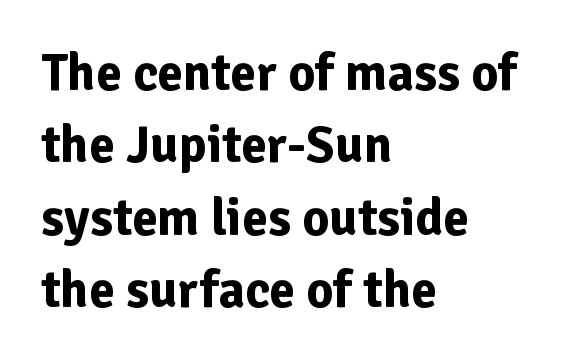
Character widths vary here, with narrow letters taking less room than wide ones. The words here are not underlined. Typesetter's note: full bold, strokes at maximum text heaviness. A classic flush-left, rag-right setting is used for this passage. Honestly, the letter spacing is just normal — you wouldn't notice it.
